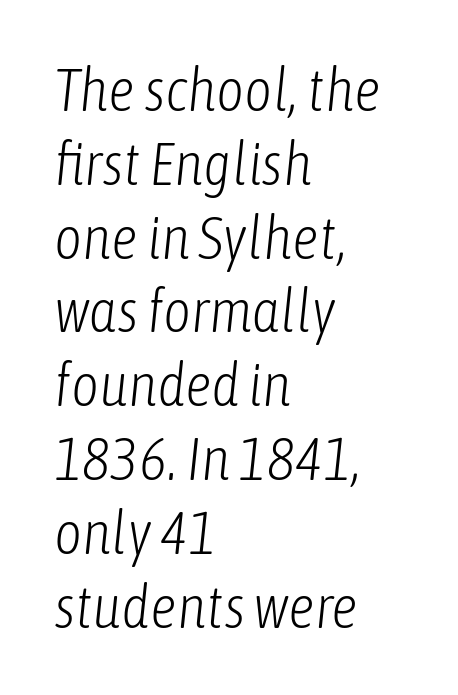
The face used here has a pronounced slope to its letters. The baseline area is clear. The passage shown is not bold in any degree. Think of a printed novel: that variable character pitch is what you see here. The lines in this sample share a left origin and differ only in where they stop. There is no visible air inserted between adjacent glyphs.
